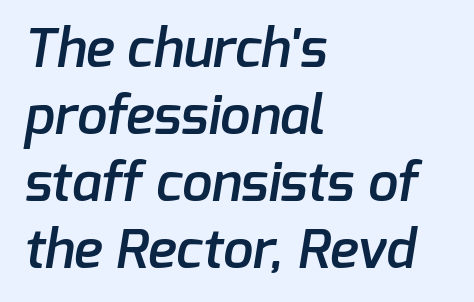
{"serif": "no", "bold": "semi", "weight": "semibold", "width": "normal", "stroke_contrast": "low", "x_height": "medium", "monospaced": "no", "underline": "no", "align": "left", "line_spacing_ratio": 1.24, "letter_spacing": "normal", "letter_spacing_em": 0.0, "glyph_px": 54}
